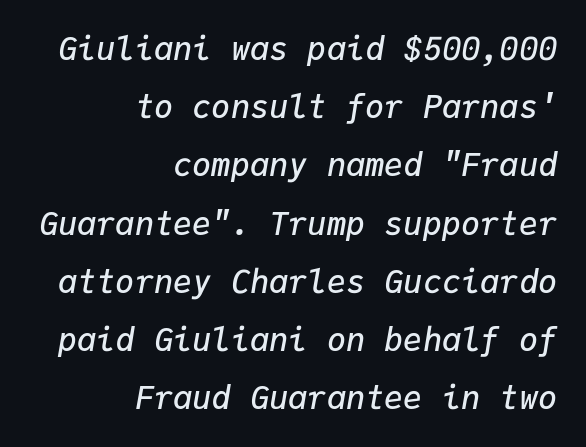
The image shows 32 px semibold type, italic (leaning right), monospaced; set right-aligned, line spacing 1.82x, normal letter spacing, not underlined; low stroke contrast and a medium x-height.
